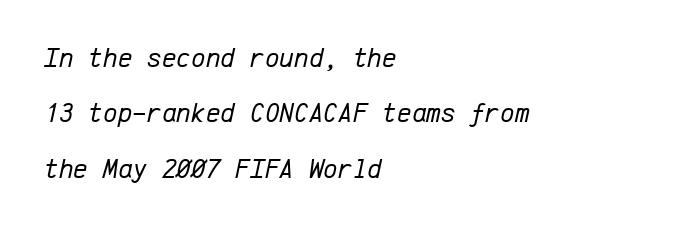
Q: Is the text bold? A: No.
Q: Is the text italic (slanted)? A: Yes, it leans right by about 12 degrees.
Q: Is the text underlined? A: No.
Q: How is the paragraph aligned? A: Left-aligned.
Q: Is the spacing between letters normal or unusually wide? A: Normal.
Q: Is the spacing between lines tight, normal or loose? A: Loose.
Q: Width (condensed, normal, or wide)? A: Normal.
Q: Stroke contrast? A: Low.
Q: x-height? A: Medium.
Q: Monospaced? A: Yes.
